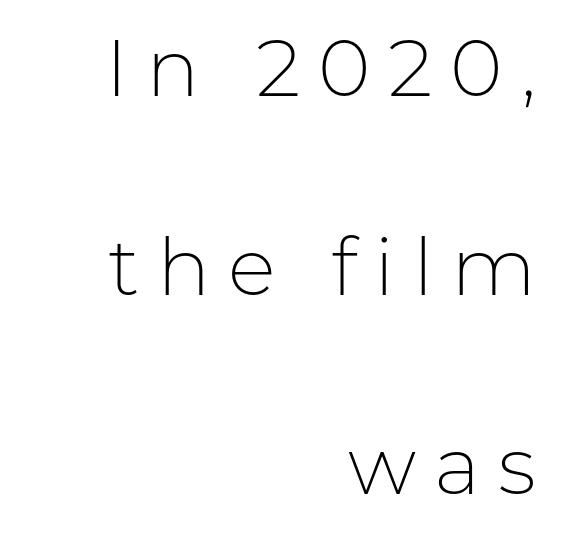
The image shows 80 px light sans-serif type, upright; set right-aligned, loose line spacing (2.49x), unusually wide letter spacing (+0.22 em), not underlined; low stroke contrast and a medium x-height.
